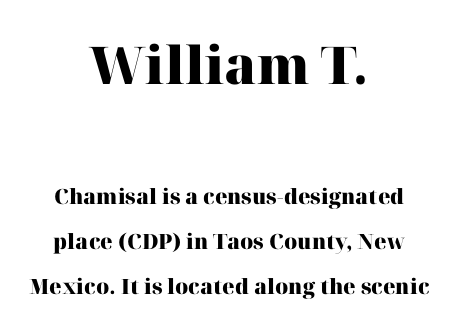
The image shows 52 px heavy serif type, upright; set centered, loose line spacing (2.14x), normal letter spacing, not underlined; the first (top) block is 2.48x larger; high stroke contrast and a medium x-height.
